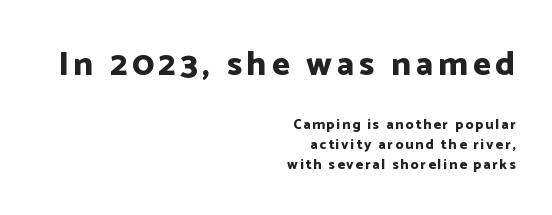
{"serif": "no", "italic": "no", "bold": "yes", "weight": "bold", "width": "normal", "stroke_contrast": "low", "x_height": "medium", "monospaced": "no", "underline": "no", "align": "right", "line_spacing": "normal", "line_spacing_ratio": 1.44, "larger_block": "first", "size_ratio": 2.43, "glyph_px": 34}
